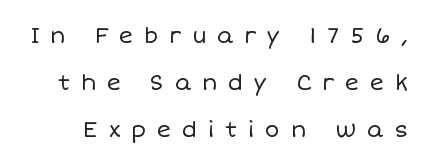
{"italic": "no", "bold": "no", "underline": "no", "line_spacing": "loose", "line_spacing_ratio": 2.13, "letter_spacing": "wide", "letter_spacing_em": 0.48, "glyph_px": 22}
